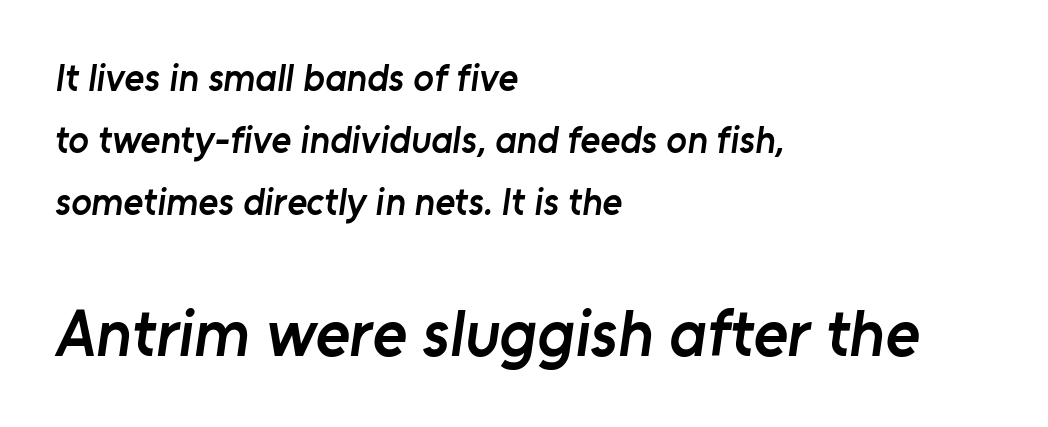
The image shows 66 px semibold sans-serif type; set left-aligned, normal line spacing (1.63x), normal letter spacing, not underlined; the second (bottom) block is 1.74x larger; low stroke contrast and a medium x-height.
